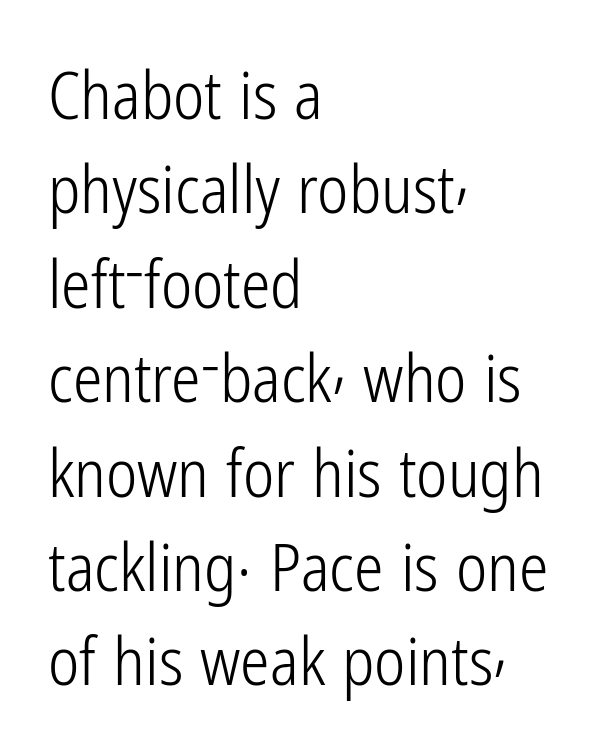
The font is comparable to plain body text, perhaps lighter. Does the copy run flush right? No — it runs flush left. What's the leading like? Ordinary, nothing unusual. You can tell from the bare stems that sans-serif type was used.
